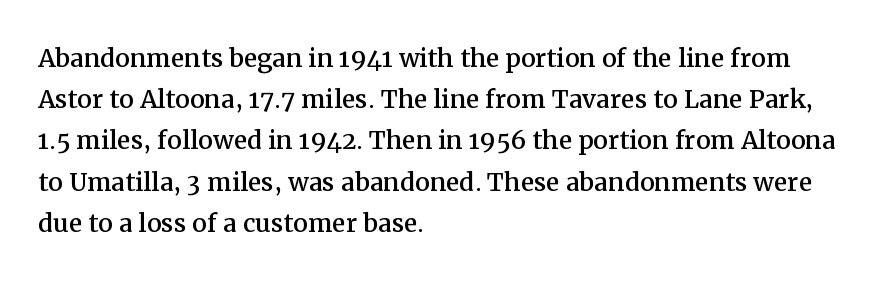
{"serif": "yes", "italic": "no", "width": "normal", "stroke_contrast": "medium", "x_height": "medium", "monospaced": "no", "underline": "no", "align": "left", "line_spacing": "normal", "line_spacing_ratio": 1.25, "letter_spacing": "normal", "letter_spacing_em": 0.0, "glyph_px": 33}
